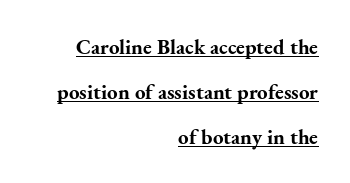
The image shows 21 px bold type, upright; set right-aligned, loose line spacing (2.14x), normal letter spacing, underlined.
